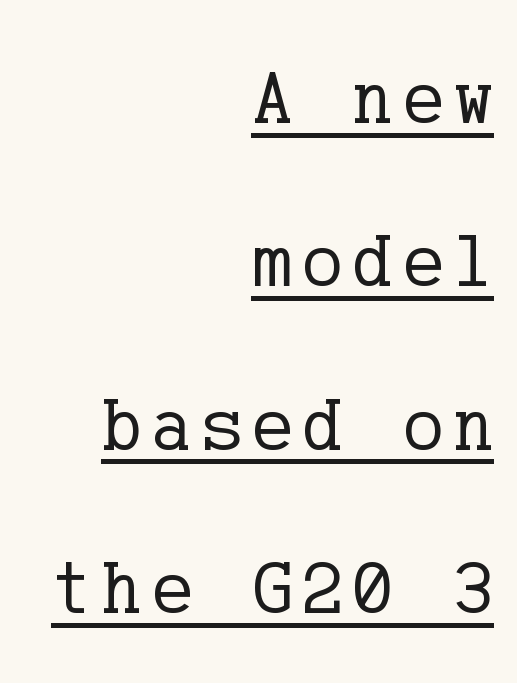
Q: Is the text bold? A: No.
Q: Is the text italic (slanted)? A: No, it is upright.
Q: Is the typeface a serif or a sans-serif typeface? A: Serif.
Q: Is the text underlined? A: Yes.
Q: How is the paragraph aligned? A: Right-aligned.
Q: Is the spacing between lines tight, normal or loose? A: Loose.
Q: Width (condensed, normal, or wide)? A: Normal.
Q: Stroke contrast? A: Low.
Q: x-height? A: Medium.
